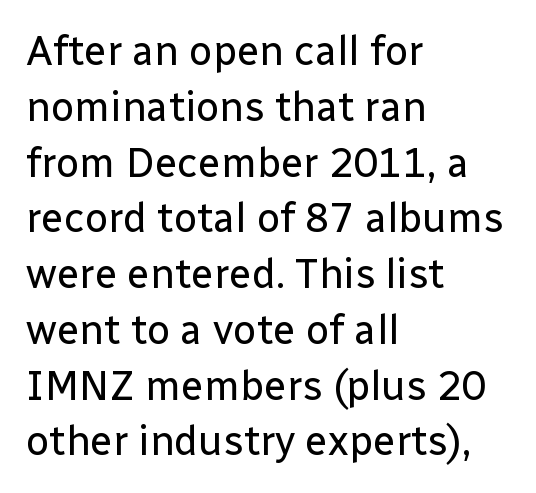
The image shows 41 px regular-weight sans-serif type, upright; set left-aligned, normal line spacing (1.36x), normal letter spacing, not underlined; low stroke contrast and a medium x-height.
